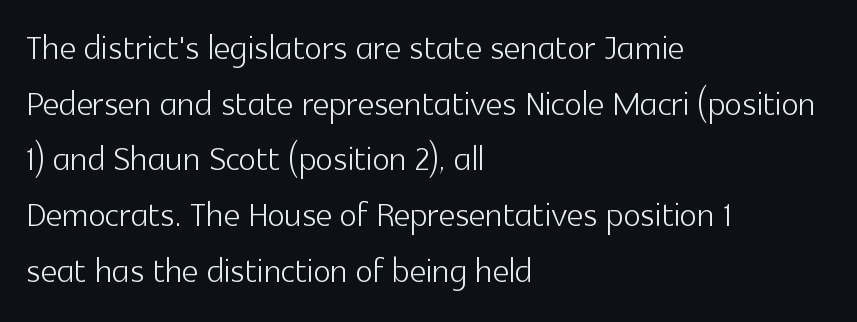
{"serif": "no", "italic": "no", "bold": "no", "weight": "light", "width": "normal", "x_height": "medium", "monospaced": "no", "underline": "no", "align": "left", "line_spacing_ratio": 1.21, "letter_spacing": "normal", "letter_spacing_em": 0.0, "glyph_px": 46}
